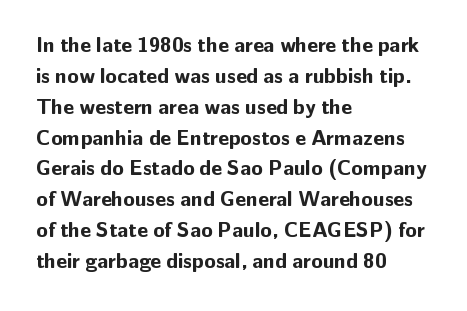
Q: Is the text bold? A: Yes.
Q: Is the text italic (slanted)? A: No, it is upright.
Q: Is the text underlined? A: No.
Q: How is the paragraph aligned? A: Left-aligned.
Q: Is the spacing between letters normal or unusually wide? A: Normal.
Q: Is the spacing between lines tight, normal or loose? A: Normal.
